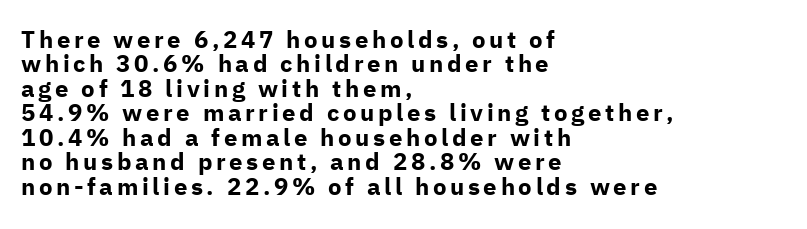
Q: Is the text bold? A: Yes.
Q: Is the text italic (slanted)? A: No, it is upright.
Q: Is the text underlined? A: No.
Q: How is the paragraph aligned? A: Left-aligned.
Q: Is the spacing between lines tight, normal or loose? A: Tight.
